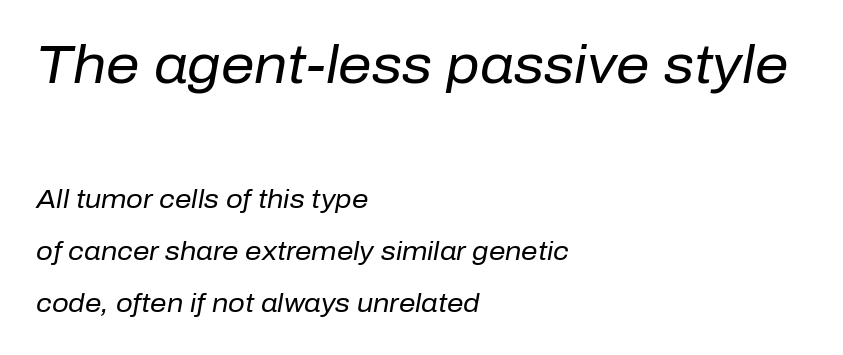
{"italic": "yes", "lean": "right", "slant_degrees": 10, "bold": "no", "weight": "regular", "width": "normal", "stroke_contrast": "low", "x_height": "medium", "monospaced": "no", "underline": "no", "align": "left", "line_spacing": "loose", "line_spacing_ratio": 2.01, "letter_spacing": "normal", "letter_spacing_em": 0.0, "larger_block": "first", "size_ratio": 2.04, "glyph_px": 53}
